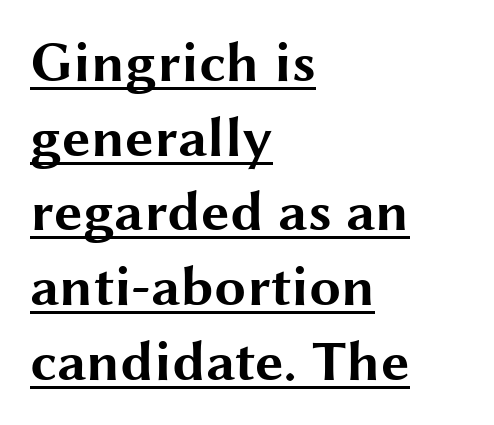
Q: Is the text bold? A: Yes.
Q: Is the text italic (slanted)? A: No, it is upright.
Q: Is the typeface a serif or a sans-serif typeface? A: Sans-serif.
Q: Is the text underlined? A: Yes.
Q: How is the paragraph aligned? A: Left-aligned.
Q: Is the spacing between letters normal or unusually wide? A: Normal.
Q: Is the spacing between lines tight, normal or loose? A: Normal.
Q: Width (condensed, normal, or wide)? A: Wide.
Q: Stroke contrast? A: Medium.
Q: x-height? A: Medium.
Q: Monospaced? A: No.
